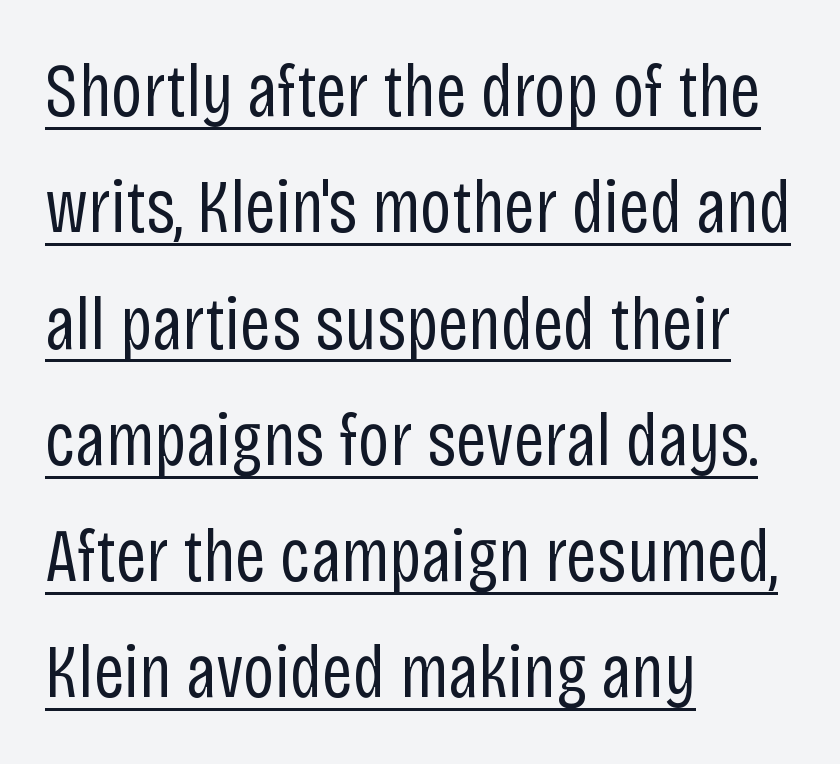
The image shows 76 px regular-weight, condensed sans-serif type, upright; set left-aligned, normal line spacing (1.53x), normal letter spacing, underlined; low stroke contrast and a large x-height.
